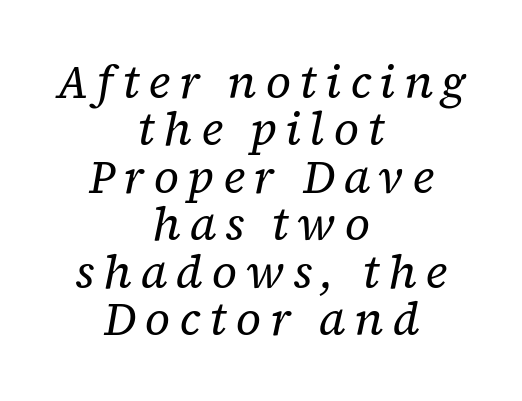
The image shows 46 px regular-weight serif type, italic (leaning right); set centered, tight line spacing (1.03x), not underlined; low stroke contrast and a medium x-height.
